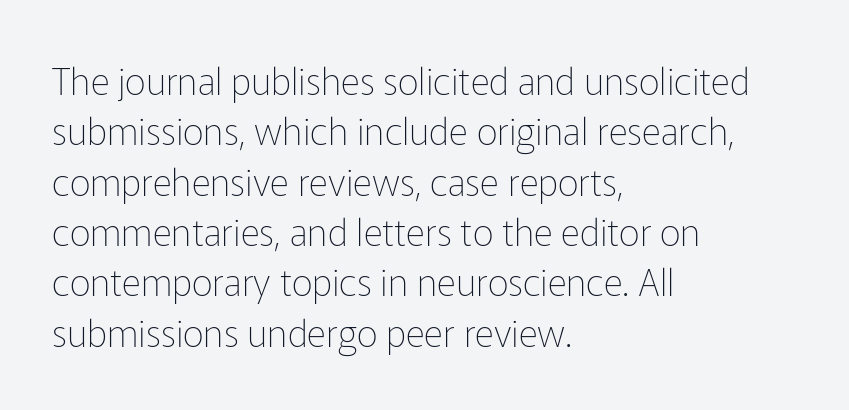
In terms of leading, this rendering sits right in the middle. A typesetter would mark this as roman, not italic. This sample uses plain, unmodified letter spacing. Is the type heavy? It reads as light-to-regular instead.
